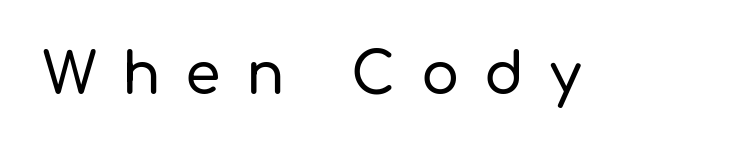
The image shows 57 px sans-serif type, upright; set unusually wide letter spacing (+0.44 em), not underlined; low stroke contrast and a medium x-height.
